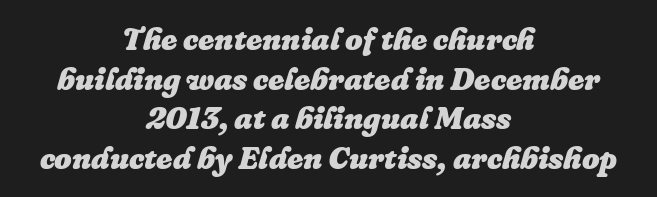
{"italic": "yes", "lean": "right", "slant_degrees": 16, "bold": "yes", "weight": "heavy", "width": "normal", "stroke_contrast": "low", "x_height": "medium", "monospaced": "no", "underline": "no", "align": "center", "line_spacing": "normal", "line_spacing_ratio": 1.28, "letter_spacing": "normal", "letter_spacing_em": 0.0, "glyph_px": 31}
